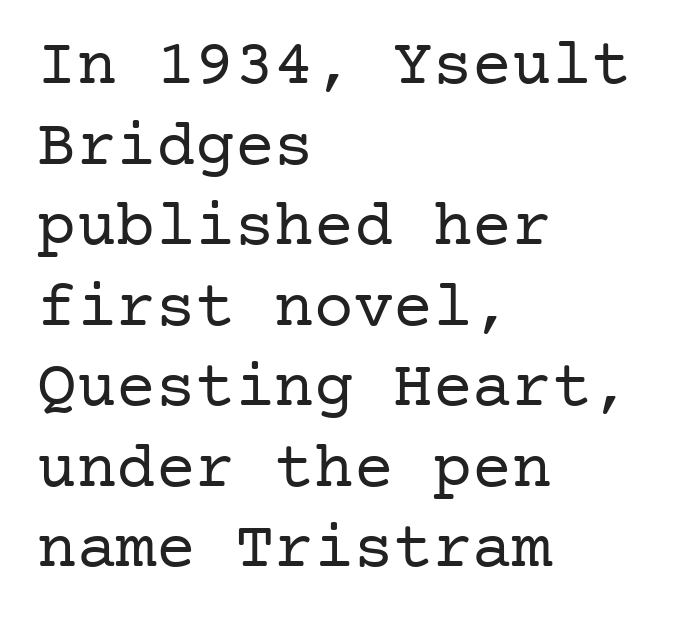
Q: Is the text bold? A: No.
Q: Is the text italic (slanted)? A: No, it is upright.
Q: Is the typeface a serif or a sans-serif typeface? A: Serif.
Q: Is the text underlined? A: No.
Q: How is the paragraph aligned? A: Left-aligned.
Q: Is the spacing between letters normal or unusually wide? A: Normal.
Q: Width (condensed, normal, or wide)? A: Normal.
Q: Stroke contrast? A: Low.
Q: x-height? A: Medium.
